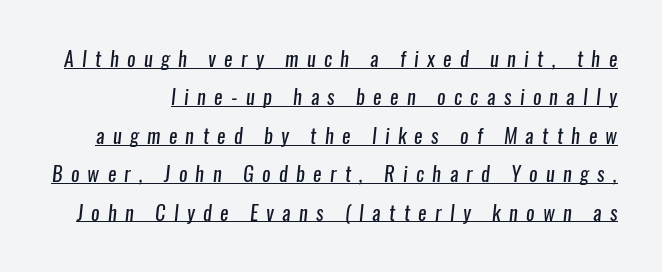
Does a line run under the words? Yes, clearly. Nothing heavy about these letters — not bold at all. This block would shrink considerably if given ordinary leading; it's expanded now. This sample uses expanded letter spacing, leaving extra air between glyphs.
